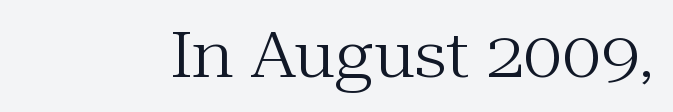
Q: Is the text bold? A: No.
Q: Is the text italic (slanted)? A: No, it is upright.
Q: Is the typeface a serif or a sans-serif typeface? A: Serif.
Q: Is the text underlined? A: No.
Q: Is the spacing between letters normal or unusually wide? A: Normal.
Q: Width (condensed, normal, or wide)? A: Normal.
Q: Stroke contrast? A: Medium.
Q: x-height? A: Medium.
Q: Monospaced? A: No.
